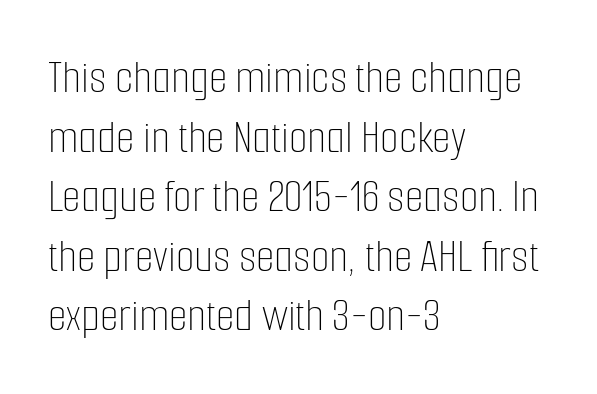
The image shows 48 px thin, condensed type, upright; set left-aligned, line spacing 1.24x, normal letter spacing, not underlined; low stroke contrast and a medium x-height.
